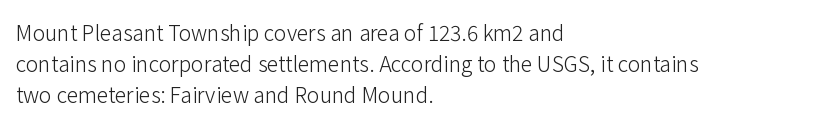
{"italic": "no", "bold": "no", "underline": "no", "align": "left", "line_spacing": "normal", "line_spacing_ratio": 1.48, "letter_spacing": "normal", "letter_spacing_em": 0.0, "glyph_px": 21}
